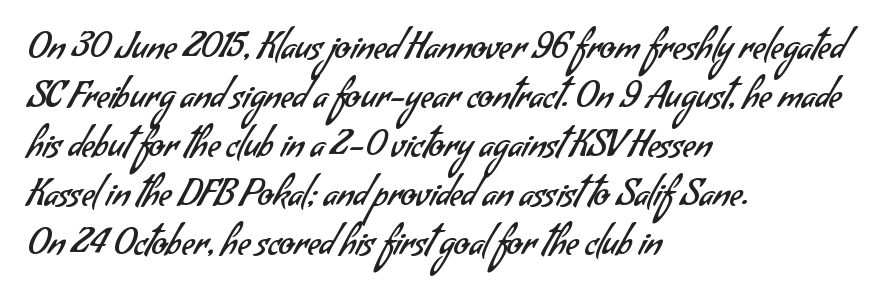
The image shows 35 px regular-weight sans-serif type; set left-aligned, normal line spacing (1.4x), normal letter spacing, not underlined; low stroke contrast and a small x-height.
